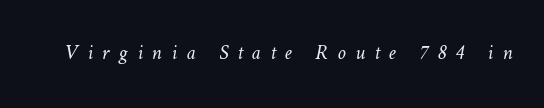
Students, note that the glyphs here are deliberately spaced far apart. Letters rest on an invisible, unmarked baseline. Counters stay open thanks to moderate or lighter strokes.
